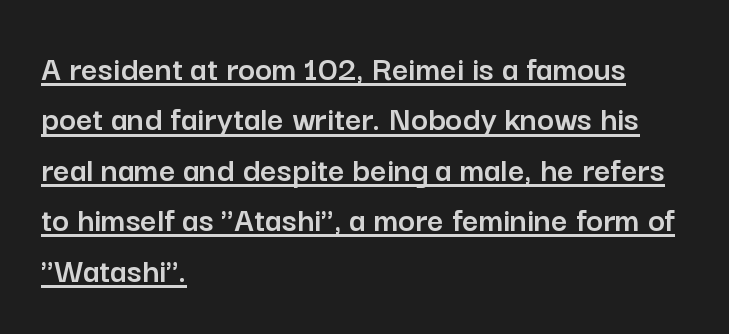
Q: Is the text italic (slanted)? A: No, it is upright.
Q: Is the typeface a serif or a sans-serif typeface? A: Sans-serif.
Q: Is the text underlined? A: Yes.
Q: How is the paragraph aligned? A: Left-aligned.
Q: Is the spacing between letters normal or unusually wide? A: Normal.
Q: Is the spacing between lines tight, normal or loose? A: Normal.
Q: Width (condensed, normal, or wide)? A: Normal.
Q: Stroke contrast? A: Low.
Q: x-height? A: Medium.
Q: Monospaced? A: No.
